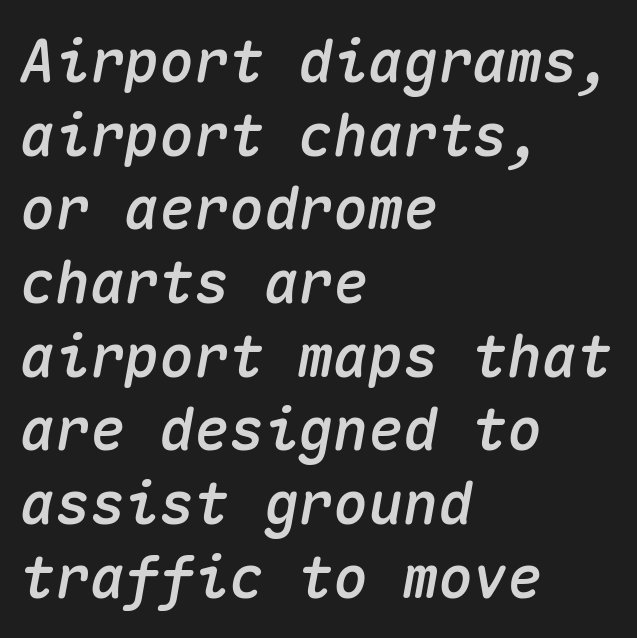
Q: Is the text italic (slanted)? A: Yes, it leans right by about 10 degrees.
Q: Is the text underlined? A: No.
Q: How is the paragraph aligned? A: Left-aligned.
Q: Is the spacing between letters normal or unusually wide? A: Normal.
Q: Is the spacing between lines tight, normal or loose? A: Normal.
Q: Width (condensed, normal, or wide)? A: Normal.
Q: Stroke contrast? A: Medium.
Q: x-height? A: Medium.
Q: Monospaced? A: Yes.
